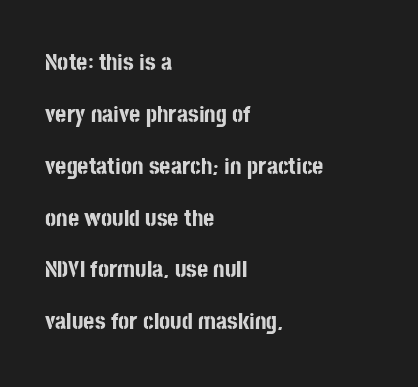
Q: Is the text bold? A: Yes.
Q: Is the text italic (slanted)? A: No, it is upright.
Q: Is the text underlined? A: No.
Q: How is the paragraph aligned? A: Left-aligned.
Q: Is the spacing between letters normal or unusually wide? A: Normal.
Q: Is the spacing between lines tight, normal or loose? A: Loose.
